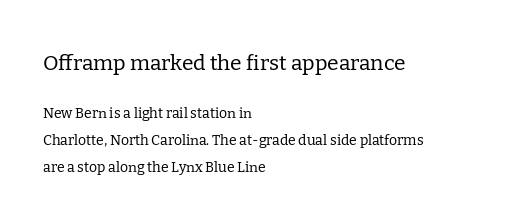
Descenders are the only things crossing below the line. In this sample the first text group is rendered at the bigger scale. The designer dialed line spacing up above the default. The paragraph has a hard left edge and a soft right edge. Italic: no, the glyphs are upright roman. A quiet, ordinary-to-light weight characterises the typeface.
